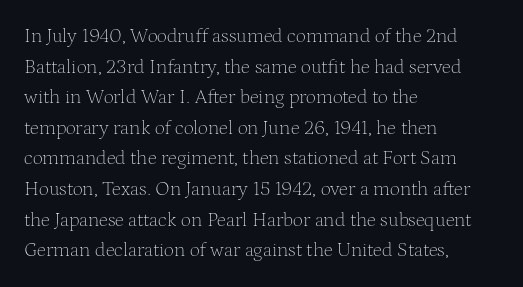
The image shows 20 px text type, upright; set left-aligned, normal line spacing (1.53x), normal letter spacing, not underlined.
